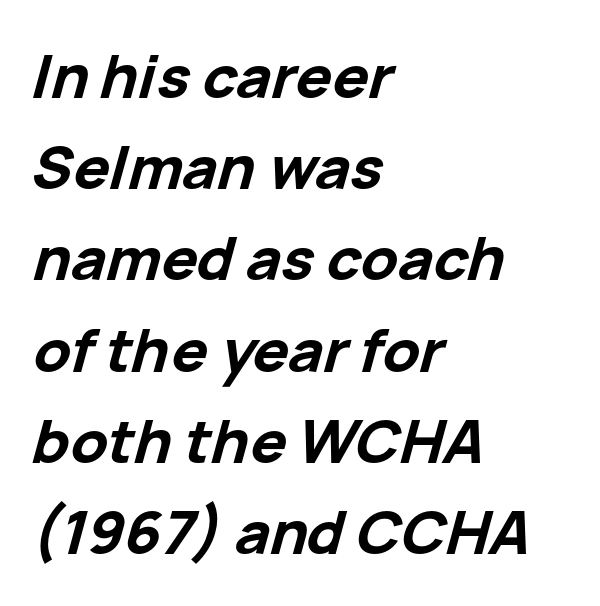
The image shows 60 px bold type, italic (leaning right); set left-aligned, normal line spacing (1.52x), normal letter spacing, not underlined; low stroke contrast and a medium x-height.
